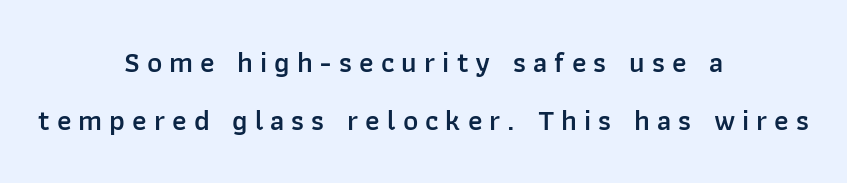
Q: Is the text bold? A: Semi-bold.
Q: Is the text italic (slanted)? A: No, it is upright.
Q: Is the typeface a serif or a sans-serif typeface? A: Sans-serif.
Q: Is the text underlined? A: No.
Q: How is the paragraph aligned? A: Centered.
Q: Is the spacing between letters normal or unusually wide? A: Unusually wide.
Q: Is the spacing between lines tight, normal or loose? A: Loose.
Q: Width (condensed, normal, or wide)? A: Normal.
Q: Stroke contrast? A: Low.
Q: x-height? A: Medium.
Q: Monospaced? A: No.
